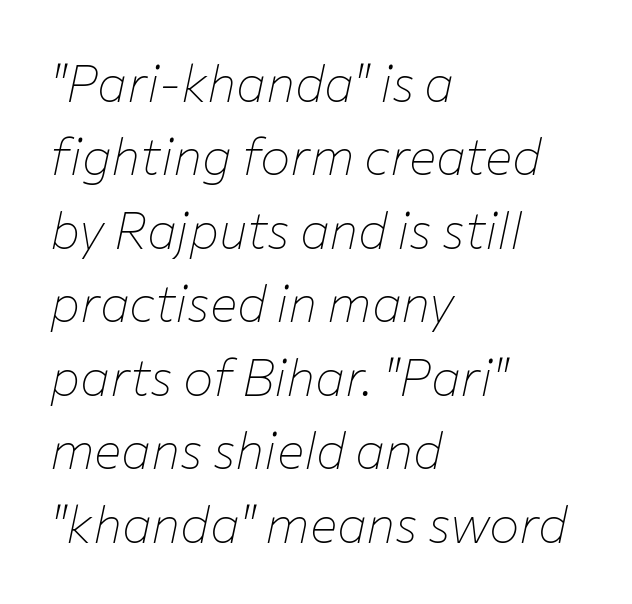
Q: Is the text bold? A: No.
Q: Is the text italic (slanted)? A: Yes, it leans right by about 12 degrees.
Q: Is the text underlined? A: No.
Q: How is the paragraph aligned? A: Left-aligned.
Q: Is the spacing between letters normal or unusually wide? A: Normal.
Q: Is the spacing between lines tight, normal or loose? A: Normal.
Q: Width (condensed, normal, or wide)? A: Normal.
Q: Stroke contrast? A: Low.
Q: x-height? A: Medium.
Q: Monospaced? A: No.
